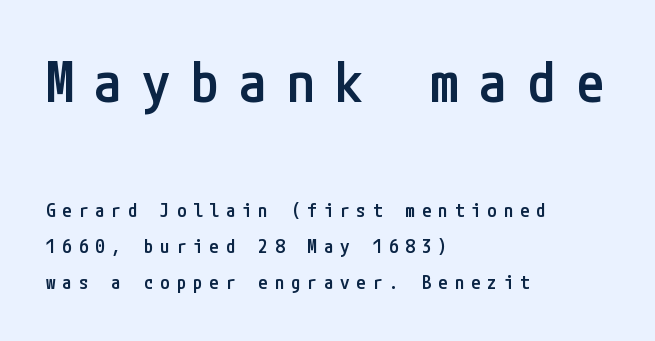
{"serif": "no", "italic": "no", "bold": "semi", "weight": "semibold", "width": "condensed", "stroke_contrast": "low", "x_height": "medium", "underline": "no", "align": "left", "line_spacing": "loose", "line_spacing_ratio": 1.91, "letter_spacing": "wide", "letter_spacing_em": 0.36, "larger_block": "first", "size_ratio": 2.95, "glyph_px": 56}
